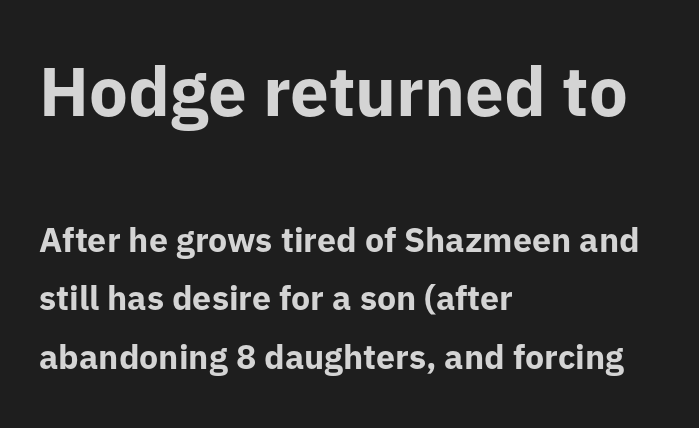
Q: Is the text bold? A: Yes.
Q: Is the text italic (slanted)? A: No, it is upright.
Q: Is the typeface a serif or a sans-serif typeface? A: Sans-serif.
Q: Is the text underlined? A: No.
Q: How is the paragraph aligned? A: Left-aligned.
Q: Is the spacing between letters normal or unusually wide? A: Normal.
Q: Which block of text is set in a larger size, the first (top) or the second (bottom)? A: The first (top) one.
Q: Width (condensed, normal, or wide)? A: Normal.
Q: Stroke contrast? A: Low.
Q: x-height? A: Medium.
Q: Monospaced? A: No.
